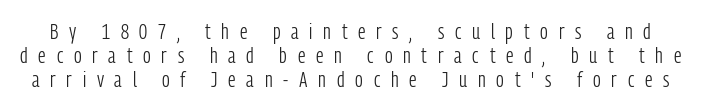
The image shows 22 px text type, upright; set tight line spacing (1.09x), unusually wide letter spacing (+0.49 em), not underlined.
